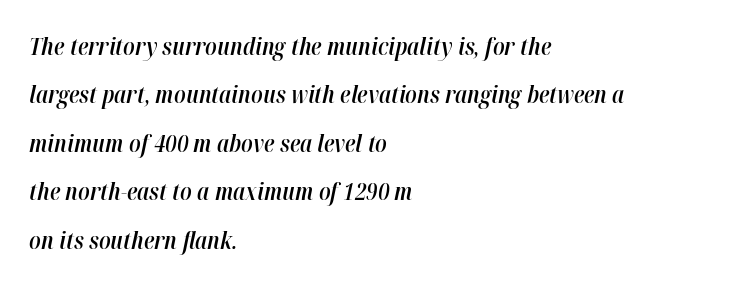
Line spacing here is loose. How heavy is the stroke? Medium-heavy — a semibold, shy of bold. Quick note: italic. The ragged edge is on the right, which tells us the setting is flush left. The passage shown is not underscored anywhere. Nothing unusual about the tracking: characters are spaced as the font intends.
